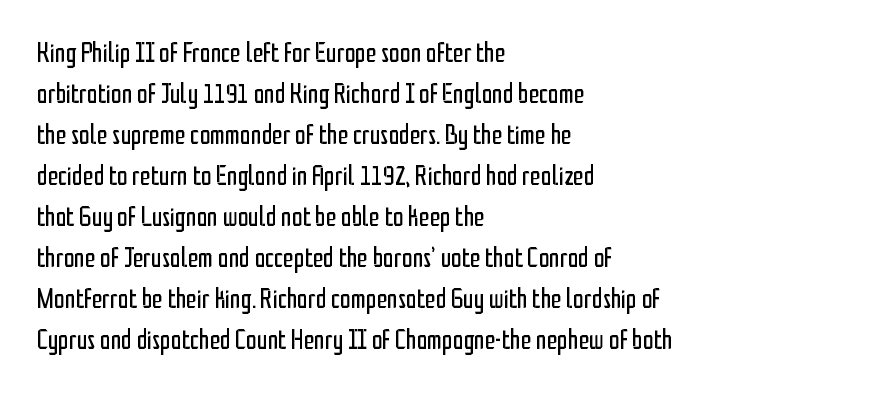
{"italic": "no", "bold": "no", "underline": "no", "align": "left", "line_spacing": "normal", "line_spacing_ratio": 1.52, "letter_spacing": "normal", "letter_spacing_em": 0.0, "glyph_px": 27}
